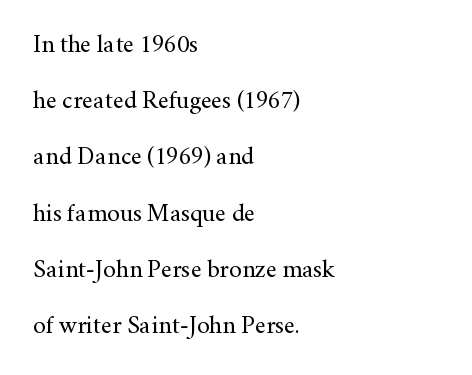
The image shows 25 px text type, upright; set left-aligned, loose line spacing (2.25x), normal letter spacing, not underlined.
